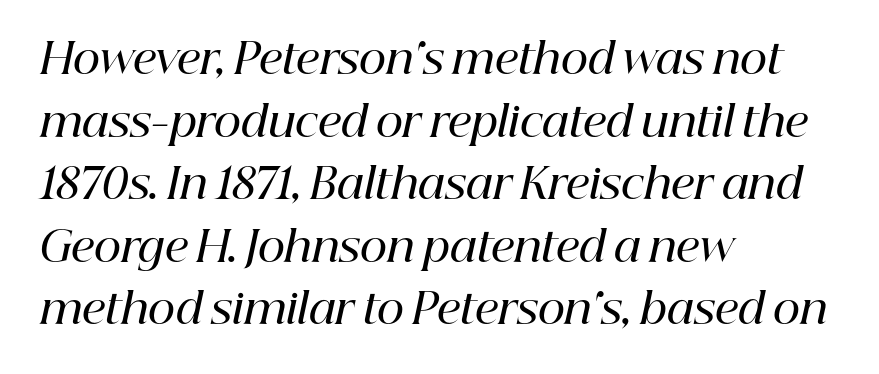
Q: Is the text bold? A: Semi-bold.
Q: Is the text italic (slanted)? A: Yes, it leans right by about 12 degrees.
Q: Is the typeface a serif or a sans-serif typeface? A: Serif.
Q: Is the text underlined? A: No.
Q: How is the paragraph aligned? A: Left-aligned.
Q: Is the spacing between letters normal or unusually wide? A: Normal.
Q: Is the spacing between lines tight, normal or loose? A: Normal.
Q: Width (condensed, normal, or wide)? A: Normal.
Q: Stroke contrast? A: High.
Q: x-height? A: Medium.
Q: Monospaced? A: No.
